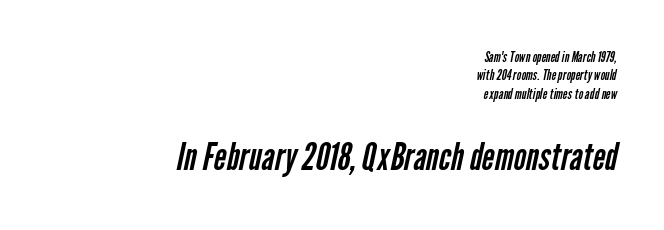
The image shows 38 px regular-weight, condensed sans-serif type; set right-aligned, normal line spacing (1.31x), normal letter spacing, not underlined; the second (bottom) block is 2.71x larger; low stroke contrast and a medium x-height.
